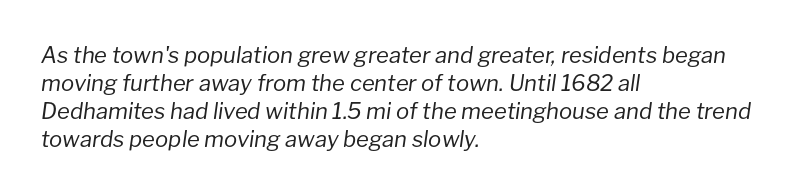
{"italic": "yes", "lean": "right", "slant_degrees": 8, "bold": "no", "underline": "no", "align": "left", "line_spacing": "normal", "line_spacing_ratio": 1.28, "letter_spacing": "normal", "letter_spacing_em": 0.0, "glyph_px": 22}
